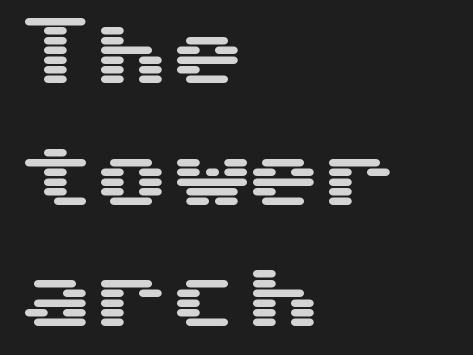
{"serif": "no", "italic": "no", "width": "wide", "stroke_contrast": "medium", "x_height": "medium", "underline": "no", "align": "left", "line_spacing": "normal", "line_spacing_ratio": 1.6, "letter_spacing": "normal", "letter_spacing_em": 0.0, "glyph_px": 76}
